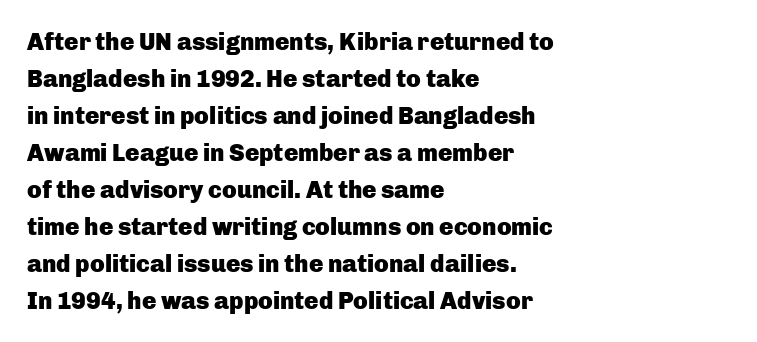
These lines sit exactly where default settings would place them. Descenders are the only things crossing below the line. As a designer I'd log this as weight 700, bold. Where is the straight margin? On the left. The axis of the letterforms is exactly vertical. No extra tracking has been applied to these lines.
